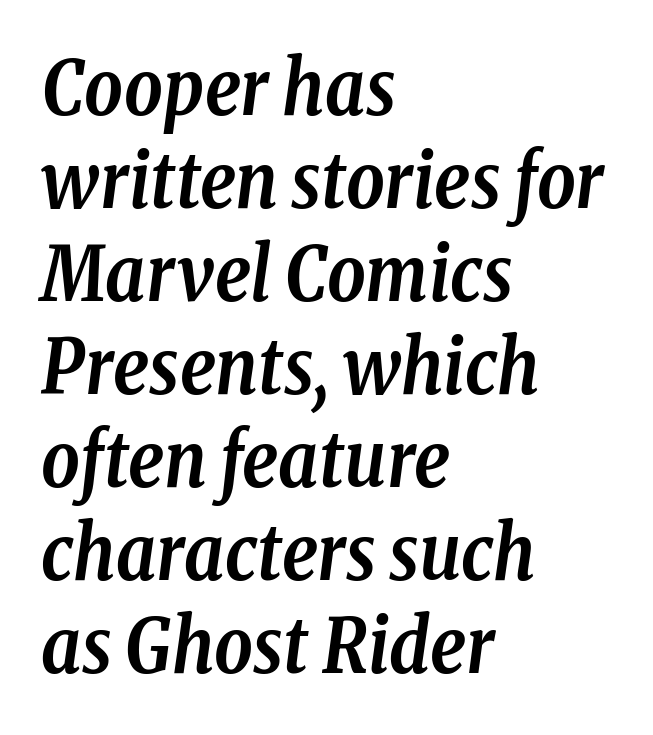
Q: Is the text bold? A: Yes.
Q: Is the text italic (slanted)? A: Yes, it leans right by about 8 degrees.
Q: Is the typeface a serif or a sans-serif typeface? A: Serif.
Q: Is the text underlined? A: No.
Q: How is the paragraph aligned? A: Left-aligned.
Q: Is the spacing between letters normal or unusually wide? A: Normal.
Q: Width (condensed, normal, or wide)? A: Condensed.
Q: Stroke contrast? A: Low.
Q: x-height? A: Medium.
Q: Monospaced? A: No.
